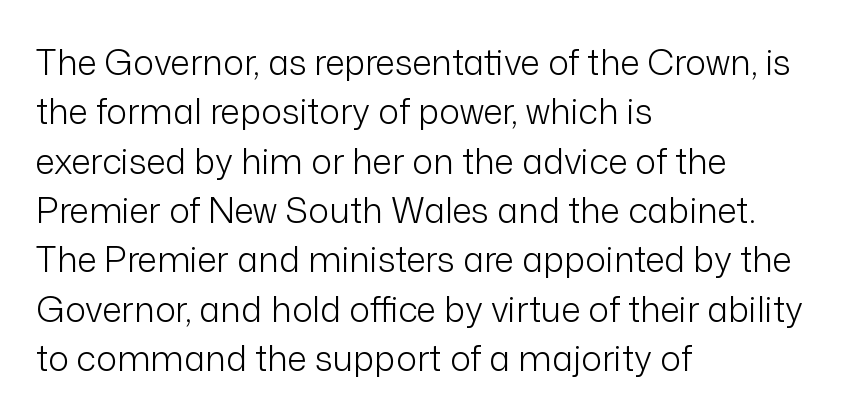
{"serif": "no", "italic": "no", "bold": "no", "weight": "light", "width": "normal", "stroke_contrast": "low", "x_height": "medium", "monospaced": "no", "underline": "no", "align": "left", "line_spacing": "normal", "line_spacing_ratio": 1.41, "letter_spacing": "normal", "letter_spacing_em": 0.0, "glyph_px": 35}
